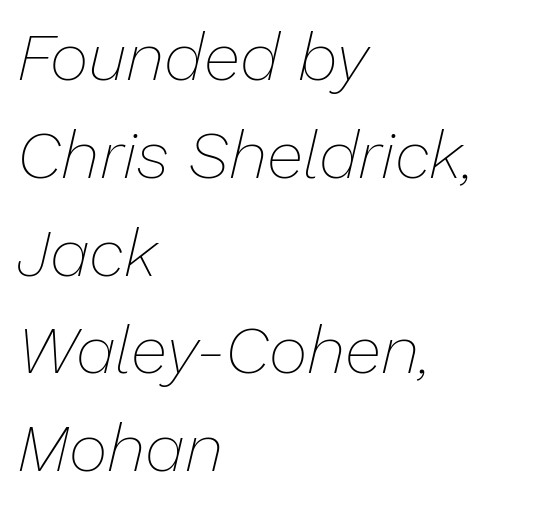
The image shows 67 px thin type, italic (leaning right); set left-aligned, normal line spacing (1.46x), normal letter spacing, not underlined; low stroke contrast and a medium x-height.
